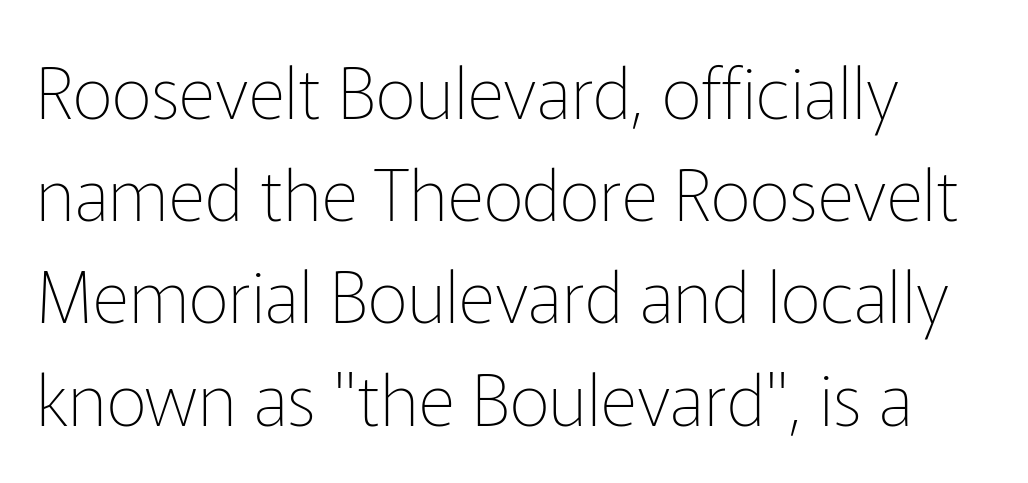
{"serif": "no", "italic": "no", "bold": "no", "weight": "thin", "width": "normal", "stroke_contrast": "low", "x_height": "medium", "monospaced": "no", "underline": "no", "line_spacing": "normal", "line_spacing_ratio": 1.44, "letter_spacing": "normal", "letter_spacing_em": 0.0, "glyph_px": 71}
